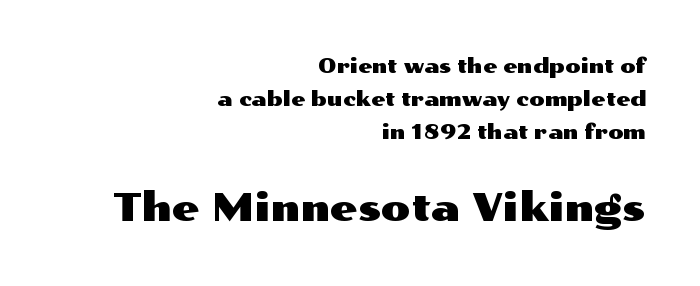
The image shows 39 px wide sans-serif type, upright; set right-aligned, normal line spacing (1.65x), normal letter spacing, not underlined; the second (bottom) block is 1.95x larger; medium stroke contrast and a medium x-height.
